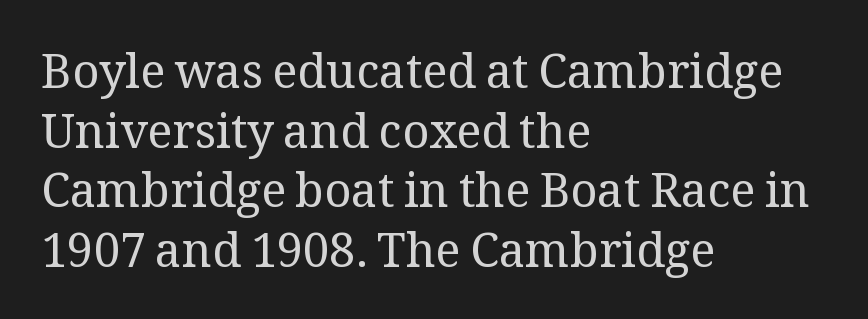
The leading is moderate, giving the passage an even texture. The baseline area is clear. The tracking reads as untouched default to a designer's eye. No chunkiness to these letters — they're not bold. Posture: vertical. This sample has the flowing, uneven cadence of proportional lettering.
